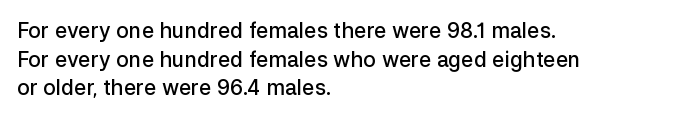
This sample uses an upright cut, with every glyph sitting square on the baseline. Moderately thickened strokes mark this as semibold type. Short note: letters normally spaced. A typesetter would call this leading conventional body-copy spacing. Just letters on the line, the space beneath them empty. Casual observation: everything's shoved over to the left.
